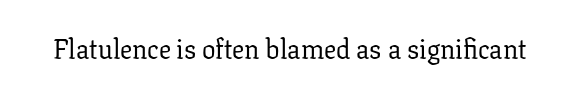
{"italic": "no", "bold": "no", "underline": "no", "letter_spacing": "normal", "letter_spacing_em": 0.0, "glyph_px": 27}
